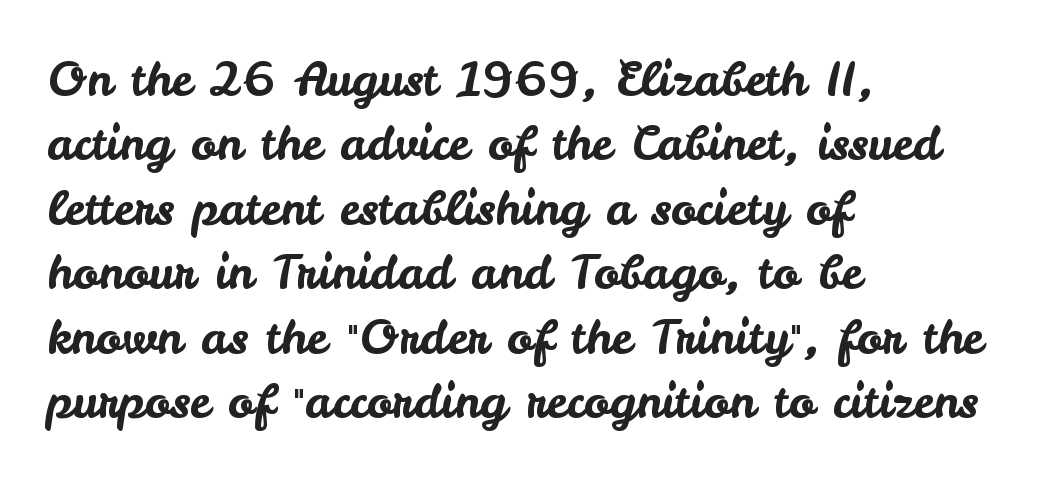
Rows of type keep a routine distance in the vertical direction. Between one letter and the next there's only the usual sliver of space. Note the varied advance widths — an 'i' is clearly narrower than an 'm'. Classification — sans serif.
